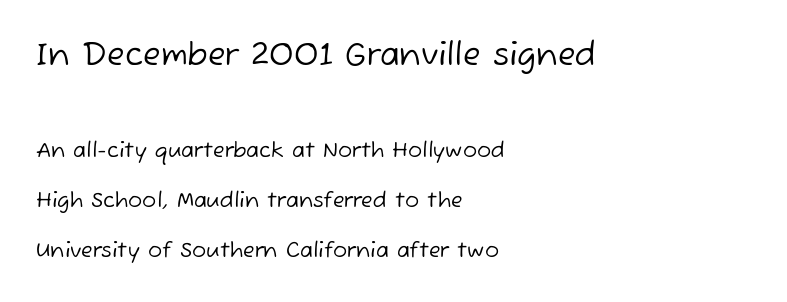
{"serif": "no", "bold": "no", "weight": "regular", "width": "normal", "stroke_contrast": "low", "x_height": "medium", "monospaced": "no", "underline": "no", "align": "left", "line_spacing": "loose", "line_spacing_ratio": 2.39, "letter_spacing": "normal", "letter_spacing_em": 0.0, "larger_block": "first", "size_ratio": 1.52, "glyph_px": 32}
